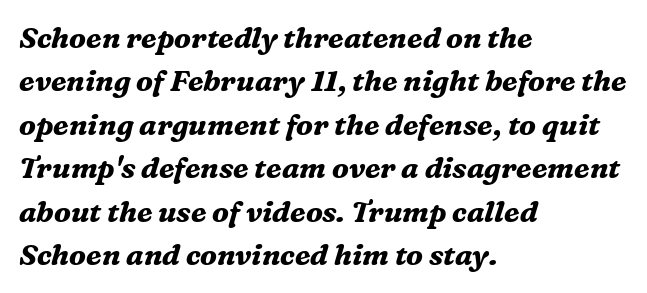
{"serif": "yes", "italic": "yes", "lean": "right", "slant_degrees": 16, "bold": "yes", "weight": "bold", "width": "normal", "stroke_contrast": "medium", "x_height": "medium", "monospaced": "no", "underline": "no", "align": "left", "line_spacing": "normal", "line_spacing_ratio": 1.5, "letter_spacing": "normal", "letter_spacing_em": 0.0, "glyph_px": 29}
